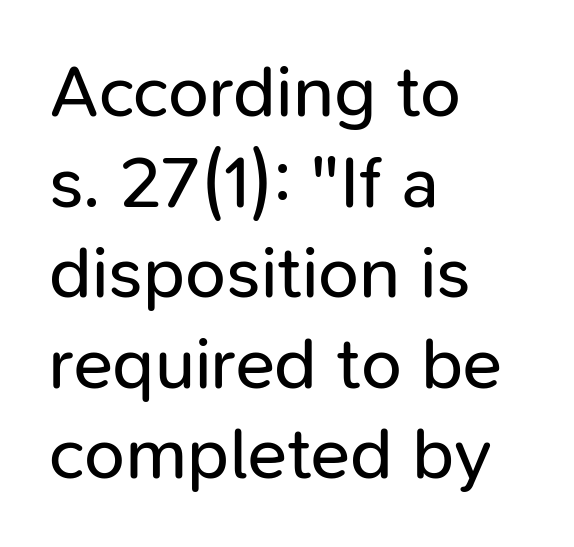
Q: Is the text bold? A: No.
Q: Is the text italic (slanted)? A: No, it is upright.
Q: Is the typeface a serif or a sans-serif typeface? A: Sans-serif.
Q: Is the text underlined? A: No.
Q: How is the paragraph aligned? A: Left-aligned.
Q: Is the spacing between letters normal or unusually wide? A: Normal.
Q: Width (condensed, normal, or wide)? A: Normal.
Q: Stroke contrast? A: Low.
Q: x-height? A: Medium.
Q: Monospaced? A: No.
